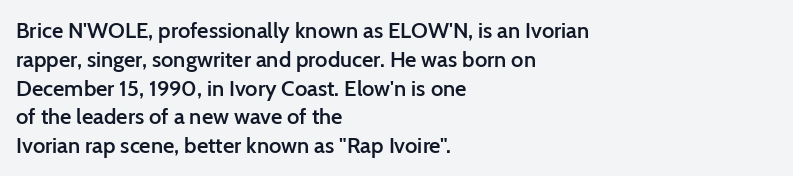
Q: Is the text bold? A: Semi-bold.
Q: Is the text italic (slanted)? A: No, it is upright.
Q: Is the text underlined? A: No.
Q: How is the paragraph aligned? A: Left-aligned.
Q: Is the spacing between letters normal or unusually wide? A: Normal.
Q: Is the spacing between lines tight, normal or loose? A: Normal.
